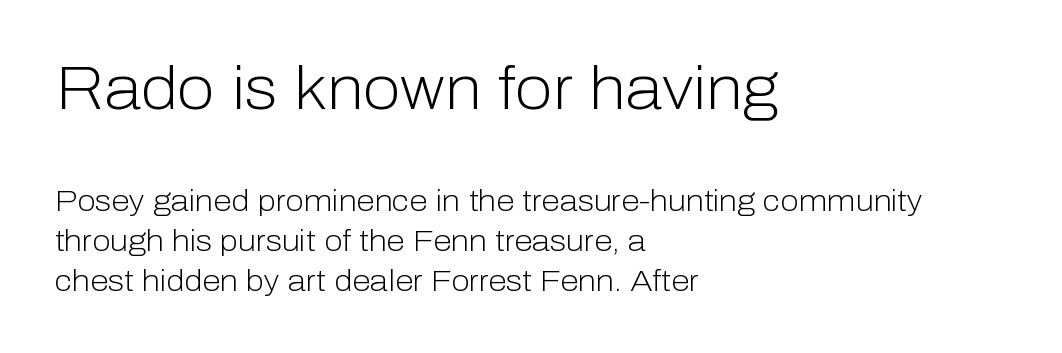
{"serif": "no", "italic": "no", "bold": "no", "weight": "light", "width": "normal", "stroke_contrast": "low", "x_height": "medium", "monospaced": "no", "underline": "no", "align": "left", "line_spacing": "normal", "line_spacing_ratio": 1.32, "letter_spacing": "normal", "letter_spacing_em": 0.0, "larger_block": "first", "size_ratio": 2.03, "glyph_px": 61}
